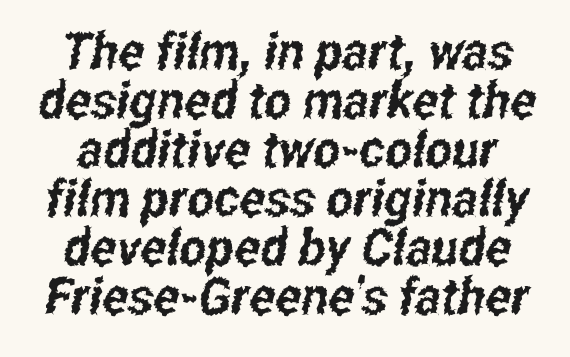
This rendering employs a face without finishing strokes, i.e., a sans-serif. Honestly, the letter spacing is just normal — you wouldn't notice it. Each row of text sits above clean, open space. The rendering uses natural spacing where letterforms have individual widths. The line-height multiplier appears low, near solid setting.
